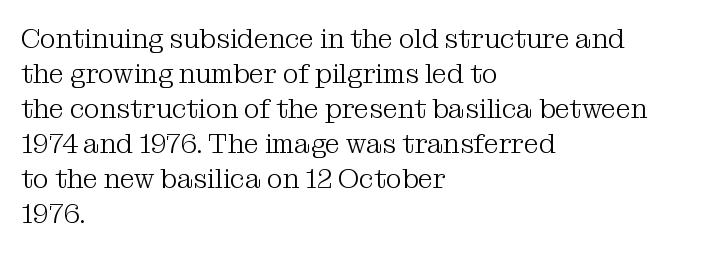
Style check: upright. Plain, unruled lines of type. The paragraph has a hard left edge and a soft right edge. This rendering leaves character spacing at its baseline value. A typesetter would call this leading conventional body-copy spacing. These glyphs show unthickened strokes, regular width or finer.
